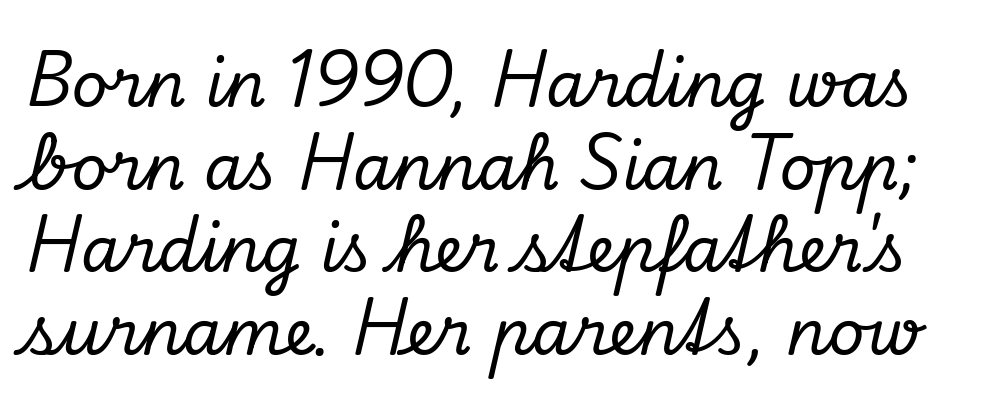
Q: Is the text italic (slanted)? A: Yes, it leans right by about 13 degrees.
Q: Is the typeface a serif or a sans-serif typeface? A: Serif.
Q: Is the text underlined? A: No.
Q: Is the spacing between letters normal or unusually wide? A: Normal.
Q: Is the spacing between lines tight, normal or loose? A: Normal.
Q: Width (condensed, normal, or wide)? A: Normal.
Q: Stroke contrast? A: Low.
Q: x-height? A: Small.
Q: Monospaced? A: No.
